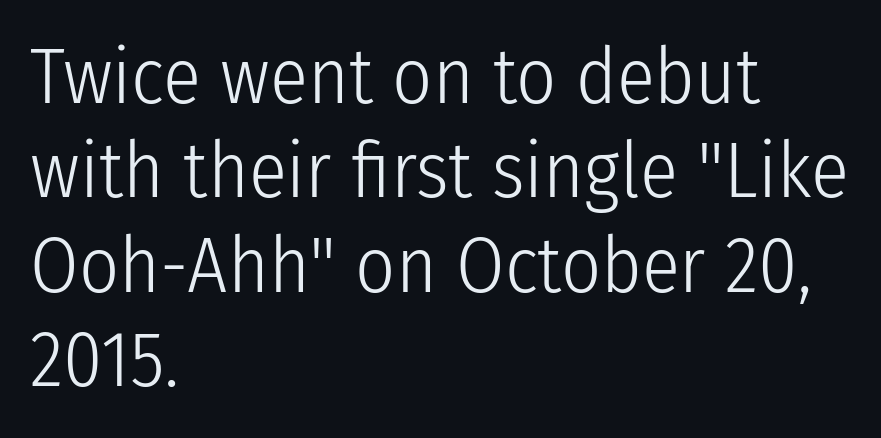
Any mark beneath the type? The region is blank. Nothing unusual about the tracking: characters are spaced as the font intends. To sum up the face: it is a sans, with no serifs. The letters stand straight up with perfectly vertical stems. A typesetter would call this proportional, since set widths differ per character. Reading down the block, your eye returns to a fixed left position each line.
